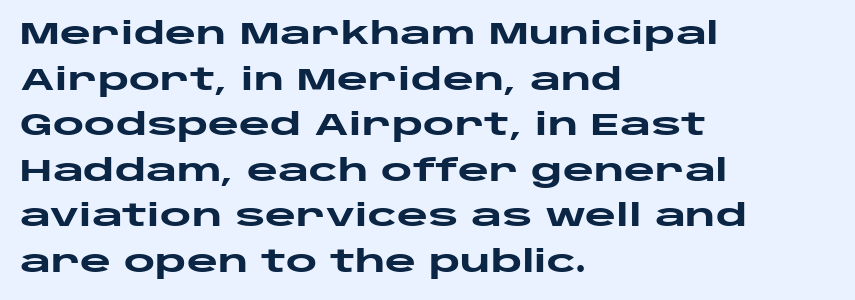
The image shows 30 px heavy, wide sans-serif type, upright; set left-aligned, normal line spacing (1.52x), normal letter spacing, not underlined; low stroke contrast and a large x-height.
